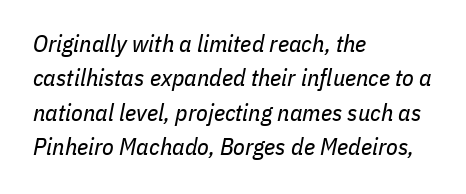
Q: Is the text bold? A: No.
Q: Is the text italic (slanted)? A: Yes, it leans right by about 11 degrees.
Q: Is the text underlined? A: No.
Q: How is the paragraph aligned? A: Left-aligned.
Q: Is the spacing between letters normal or unusually wide? A: Normal.
Q: Is the spacing between lines tight, normal or loose? A: Normal.
